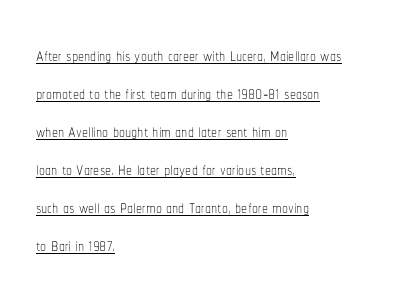
Q: Is the text bold? A: No.
Q: Is the text italic (slanted)? A: No, it is upright.
Q: Is the text underlined? A: Yes.
Q: How is the paragraph aligned? A: Left-aligned.
Q: Is the spacing between letters normal or unusually wide? A: Normal.
Q: Is the spacing between lines tight, normal or loose? A: Normal.
